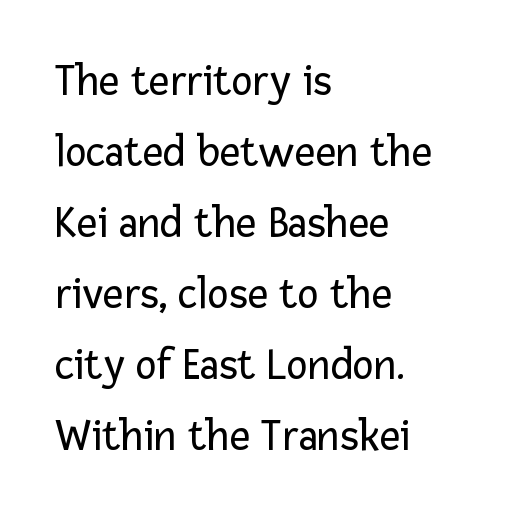
Q: Is the text bold? A: No.
Q: Is the text italic (slanted)? A: No, it is upright.
Q: Is the typeface a serif or a sans-serif typeface? A: Sans-serif.
Q: Is the text underlined? A: No.
Q: How is the paragraph aligned? A: Left-aligned.
Q: Is the spacing between letters normal or unusually wide? A: Normal.
Q: Is the spacing between lines tight, normal or loose? A: Normal.
Q: Width (condensed, normal, or wide)? A: Normal.
Q: Stroke contrast? A: Low.
Q: x-height? A: Medium.
Q: Monospaced? A: No.
